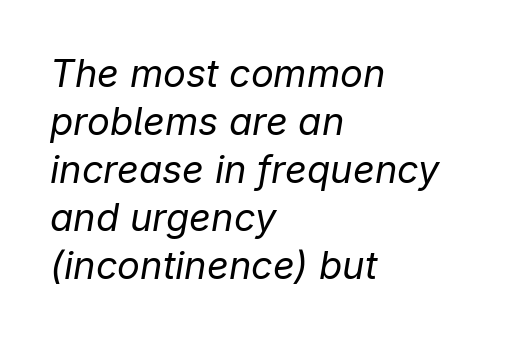
Q: Is the text bold? A: No.
Q: Is the text italic (slanted)? A: Yes, it leans right by about 9 degrees.
Q: Is the text underlined? A: No.
Q: How is the paragraph aligned? A: Left-aligned.
Q: Is the spacing between letters normal or unusually wide? A: Normal.
Q: Is the spacing between lines tight, normal or loose? A: Normal.
Q: Width (condensed, normal, or wide)? A: Normal.
Q: Stroke contrast? A: Low.
Q: x-height? A: Medium.
Q: Monospaced? A: No.
